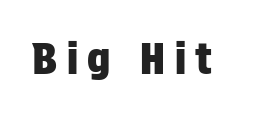
{"serif": "no", "italic": "no", "width": "condensed", "stroke_contrast": "low", "x_height": "large", "monospaced": "no", "underline": "no", "letter_spacing": "wide", "letter_spacing_em": 0.22, "glyph_px": 43}
